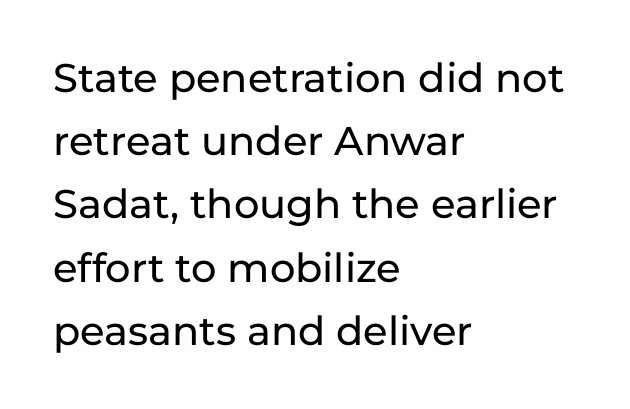
Q: Is the text italic (slanted)? A: No, it is upright.
Q: Is the typeface a serif or a sans-serif typeface? A: Sans-serif.
Q: Is the text underlined? A: No.
Q: How is the paragraph aligned? A: Left-aligned.
Q: Is the spacing between letters normal or unusually wide? A: Normal.
Q: Is the spacing between lines tight, normal or loose? A: Normal.
Q: Width (condensed, normal, or wide)? A: Normal.
Q: Stroke contrast? A: Low.
Q: x-height? A: Medium.
Q: Monospaced? A: No.
